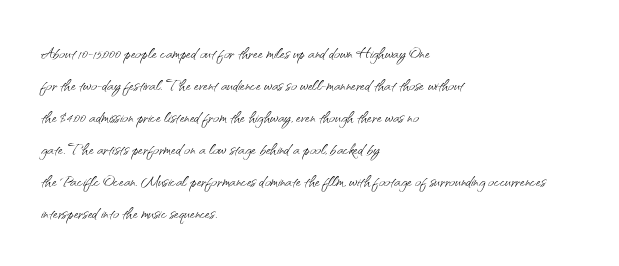
The image shows 21 px text type; set left-aligned, normal line spacing (1.52x), normal letter spacing, not underlined.
